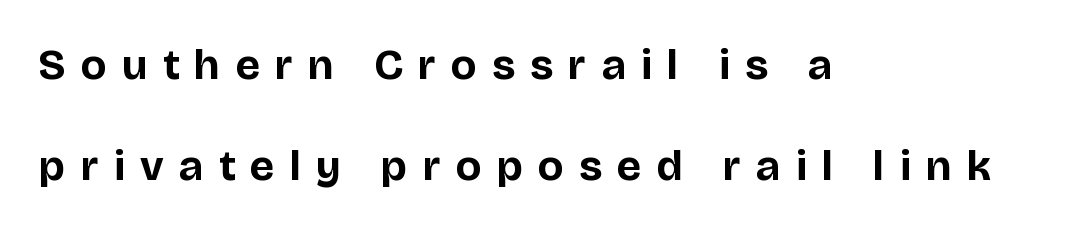
Q: Is the text bold? A: Yes.
Q: Is the text italic (slanted)? A: No, it is upright.
Q: Is the typeface a serif or a sans-serif typeface? A: Sans-serif.
Q: Is the text underlined? A: No.
Q: How is the paragraph aligned? A: Left-aligned.
Q: Is the spacing between letters normal or unusually wide? A: Unusually wide.
Q: Is the spacing between lines tight, normal or loose? A: Loose.
Q: Width (condensed, normal, or wide)? A: Normal.
Q: Stroke contrast? A: Low.
Q: x-height? A: Large.
Q: Monospaced? A: No.
